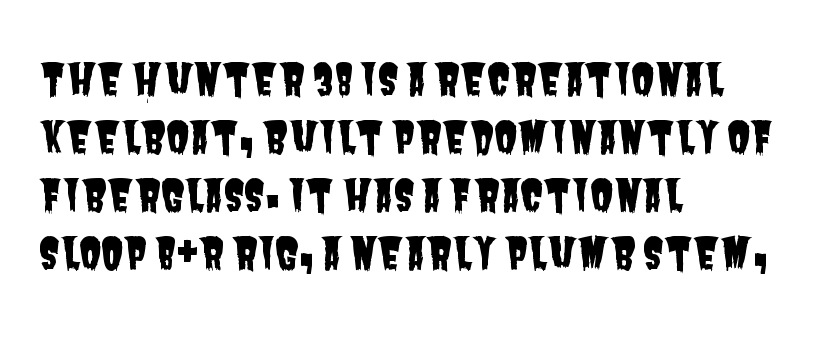
The image shows 43 px condensed sans-serif type; set left-aligned, normal line spacing (1.35x), normal letter spacing, not underlined; low stroke contrast and a large x-height.
